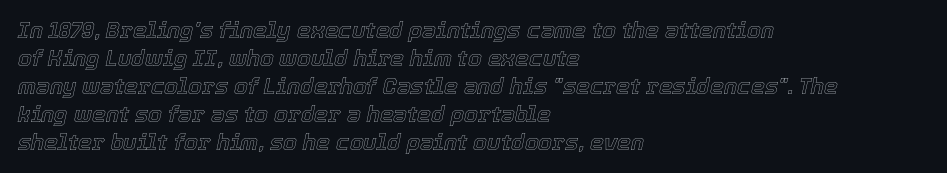
{"italic": "yes", "lean": "right", "slant_degrees": 12, "underline": "no", "align": "left", "line_spacing": "normal", "line_spacing_ratio": 1.27, "letter_spacing": "normal", "letter_spacing_em": 0.0, "glyph_px": 22}
